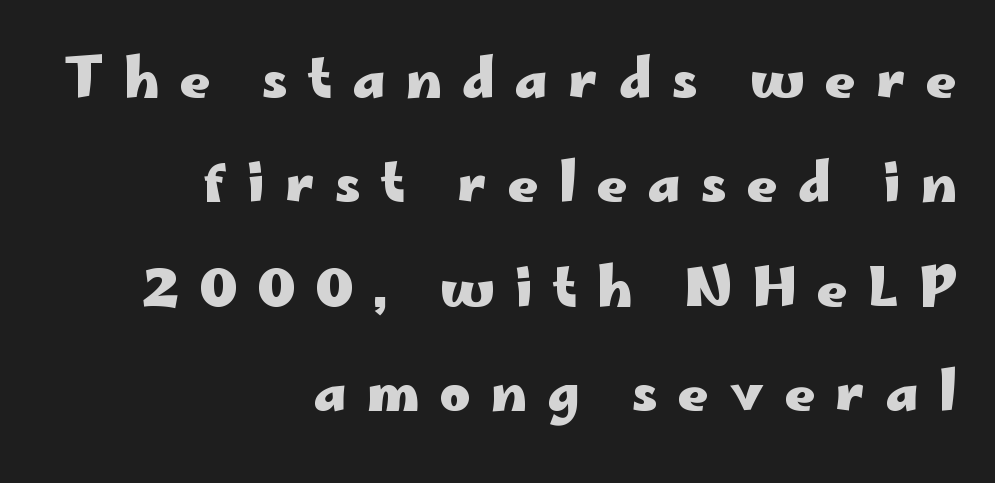
The rendering anchors every line to the right-hand side. Tracking value appears strongly positive — letters spread wide. The string is rendered with underlining switched off. The axis of the letterforms is exactly vertical. A typesetter would label this face a sans. Looks like regular typesetting: each glyph gets only the width it needs.
